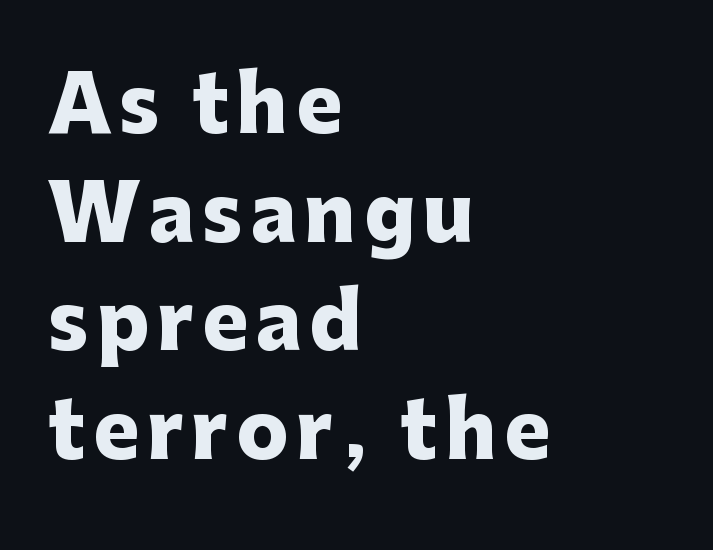
Q: Is the text bold? A: Yes.
Q: Is the text italic (slanted)? A: No, it is upright.
Q: Is the typeface a serif or a sans-serif typeface? A: Sans-serif.
Q: Is the text underlined? A: No.
Q: How is the paragraph aligned? A: Left-aligned.
Q: Is the spacing between lines tight, normal or loose? A: Normal.
Q: Width (condensed, normal, or wide)? A: Normal.
Q: Stroke contrast? A: Low.
Q: x-height? A: Medium.
Q: Monospaced? A: No.
